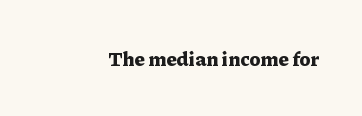
Q: Is the text bold? A: Yes.
Q: Is the text italic (slanted)? A: No, it is upright.
Q: Is the text underlined? A: No.
Q: Is the spacing between letters normal or unusually wide? A: Normal.
